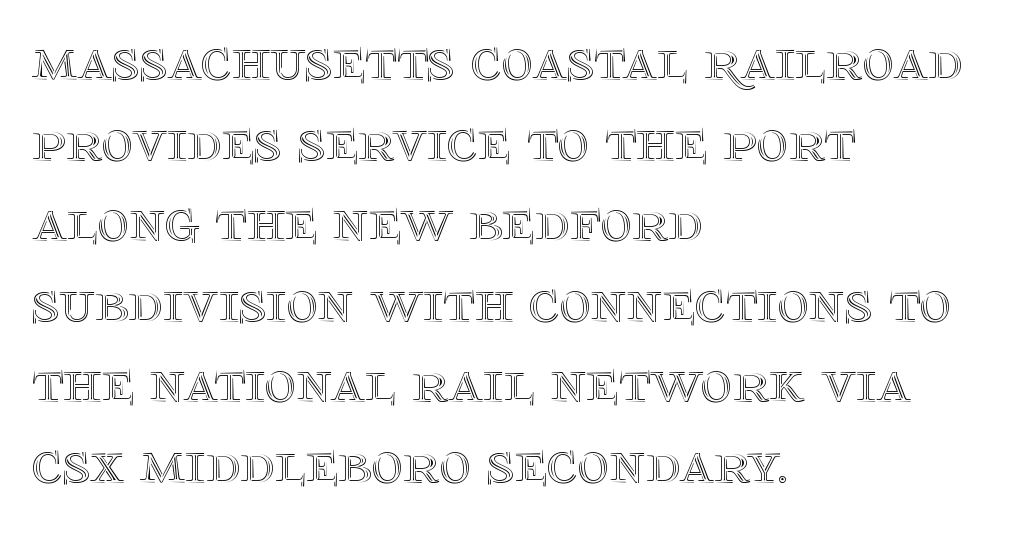
Q: Is the text italic (slanted)? A: No, it is upright.
Q: Is the text underlined? A: No.
Q: How is the paragraph aligned? A: Left-aligned.
Q: Is the spacing between letters normal or unusually wide? A: Normal.
Q: Is the spacing between lines tight, normal or loose? A: Normal.
Q: Width (condensed, normal, or wide)? A: Normal.
Q: x-height? A: Large.
Q: Monospaced? A: No.
